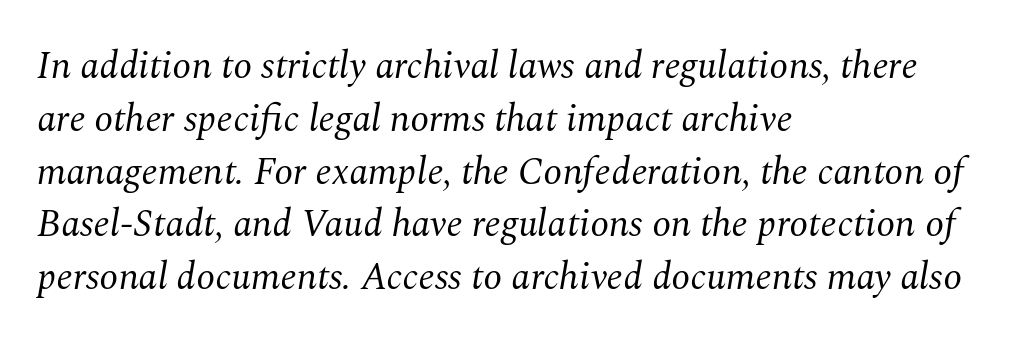
Q: Is the text bold? A: No.
Q: Is the text italic (slanted)? A: Yes, it leans right by about 10 degrees.
Q: Is the typeface a serif or a sans-serif typeface? A: Serif.
Q: Is the text underlined? A: No.
Q: How is the paragraph aligned? A: Left-aligned.
Q: Is the spacing between letters normal or unusually wide? A: Normal.
Q: Is the spacing between lines tight, normal or loose? A: Normal.
Q: Width (condensed, normal, or wide)? A: Normal.
Q: Stroke contrast? A: Medium.
Q: x-height? A: Medium.
Q: Monospaced? A: No.
